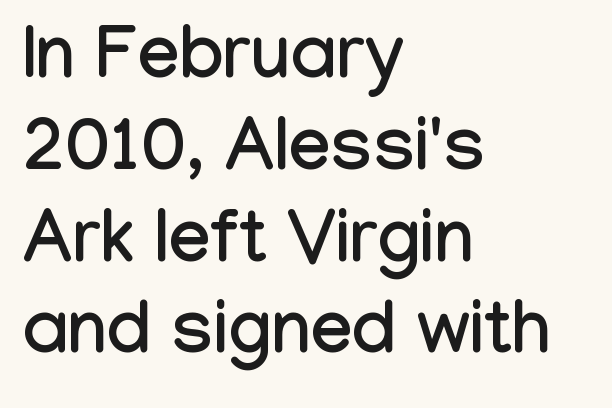
The image shows 74 px condensed sans-serif type, upright; set left-aligned, line spacing 1.24x, normal letter spacing, not underlined; low stroke contrast and a medium x-height.
